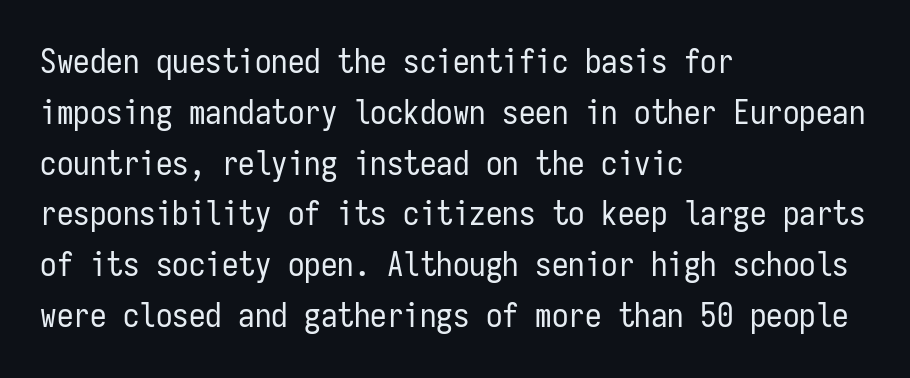
The letterforms sit shoulder to shoulder at normal distance. The face used here is monospaced, like something from a code editor. This sample uses an upright cut, with every glyph sitting square on the baseline. Which margin do the lines hug? The left one — the right edge is uneven. Observe the absence of serifs on each vertical stroke in this sample.
